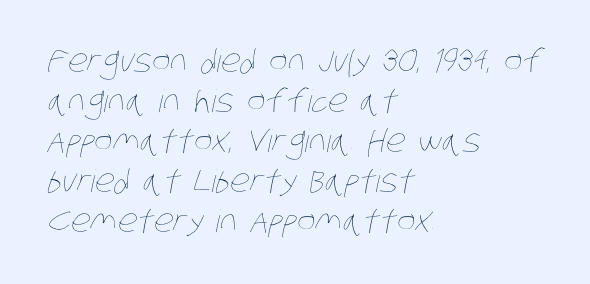
The image shows 31 px thin, condensed type; set left-aligned, normal line spacing (1.29x), normal letter spacing, not underlined; low stroke contrast and a large x-height.
